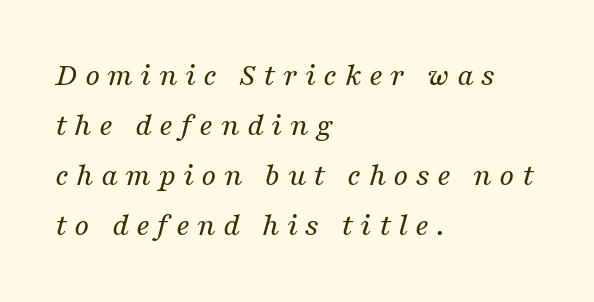
Q: Is the text bold? A: No.
Q: Is the text italic (slanted)? A: Yes, it leans right by about 16 degrees.
Q: Is the typeface a serif or a sans-serif typeface? A: Serif.
Q: Is the text underlined? A: No.
Q: How is the paragraph aligned? A: Left-aligned.
Q: Is the spacing between letters normal or unusually wide? A: Unusually wide.
Q: Is the spacing between lines tight, normal or loose? A: Normal.
Q: Width (condensed, normal, or wide)? A: Normal.
Q: Stroke contrast? A: Medium.
Q: x-height? A: Medium.
Q: Monospaced? A: No.
